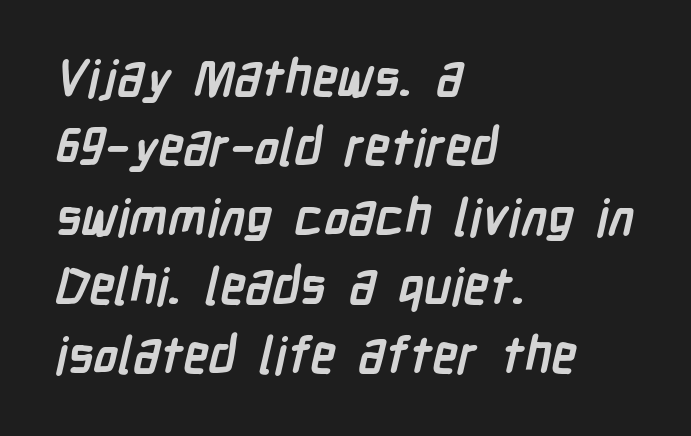
The image shows 51 px semibold, condensed sans-serif type; set left-aligned, normal line spacing (1.36x), normal letter spacing, not underlined; low stroke contrast and a medium x-height.
